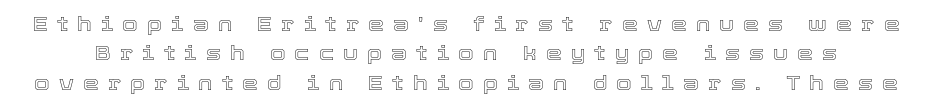
The letters stand straight up with perfectly vertical stems. The rendering uses a moderate line-height, typical for paragraphs. These lines have a slow, spaced-out rhythm from letter to letter. The zone under the glyphs is completely vacant.
